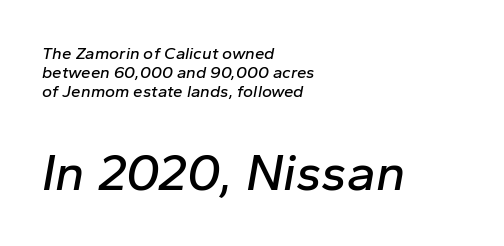
{"italic": "yes", "lean": "right", "slant_degrees": 10, "width": "normal", "stroke_contrast": "low", "x_height": "medium", "monospaced": "no", "underline": "no", "align": "left", "line_spacing": "tight", "line_spacing_ratio": 1.11, "letter_spacing": "normal", "letter_spacing_em": 0.0, "larger_block": "second", "size_ratio": 3.06, "glyph_px": 52}
